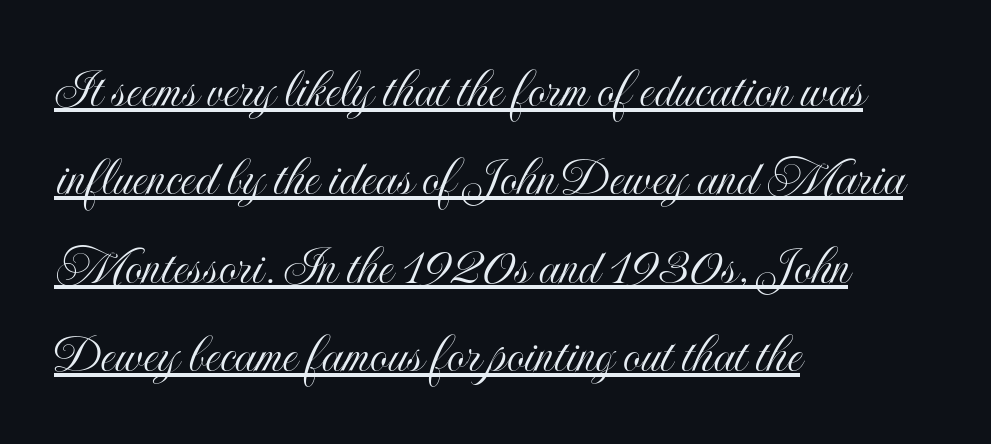
Looks like someone drew a line under every word here. The letters advance in unequal steps, a hallmark of proportional type. Evenly set lines give the paragraph a standard silhouette. Alignment: flush left.
